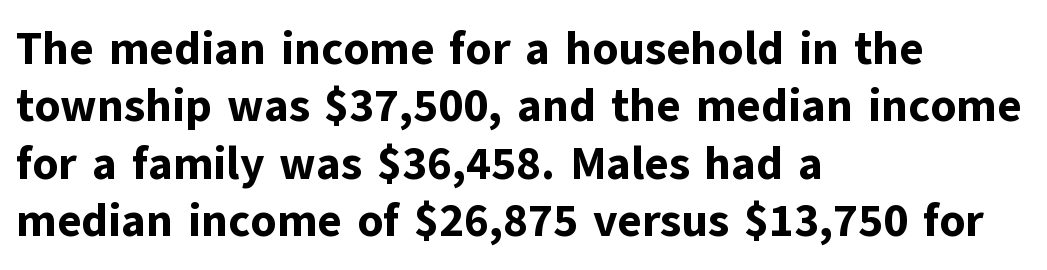
Q: Is the text bold? A: Yes.
Q: Is the text italic (slanted)? A: No, it is upright.
Q: Is the typeface a serif or a sans-serif typeface? A: Sans-serif.
Q: Is the text underlined? A: No.
Q: How is the paragraph aligned? A: Left-aligned.
Q: Is the spacing between letters normal or unusually wide? A: Normal.
Q: Is the spacing between lines tight, normal or loose? A: Normal.
Q: Width (condensed, normal, or wide)? A: Normal.
Q: Stroke contrast? A: Low.
Q: x-height? A: Medium.
Q: Monospaced? A: No.
